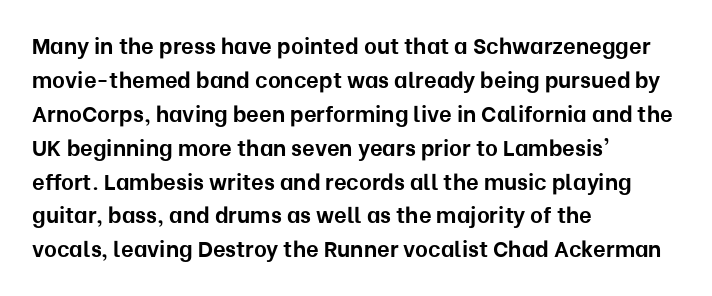
The image shows 22 px bold type, upright; set left-aligned, normal line spacing (1.54x), normal letter spacing, not underlined.
